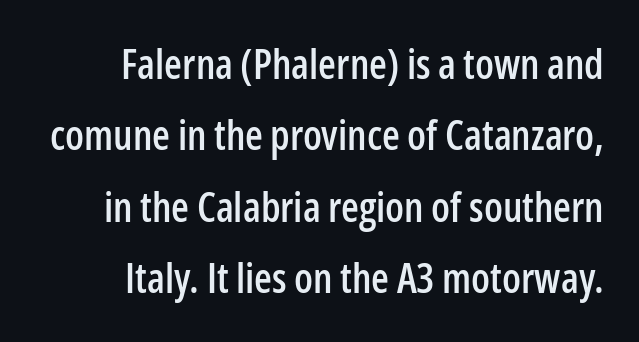
The rendering uses natural spacing where letterforms have individual widths. Every character sits straight up, as roman type does. The compositor pushed each line to the right boundary. Any mark beneath the type? The region is blank. Type style note: lacks serifs.
